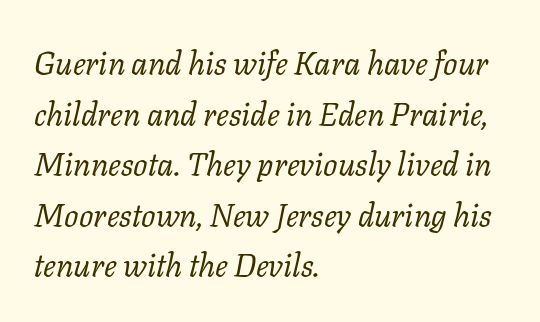
If you drew a ruler down the left edge, every line would touch it. No extra tracking has been applied to these lines. It's the slanting kind of type. Evenly set lines give the paragraph a standard silhouette. Check under the words: just untouched page.
